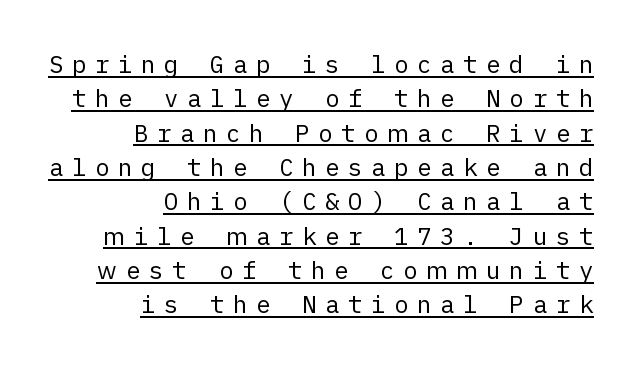
{"italic": "no", "bold": "no", "underline": "yes", "align": "right", "line_spacing": "normal", "line_spacing_ratio": 1.43, "letter_spacing": "wide", "letter_spacing_em": 0.36, "glyph_px": 24}
